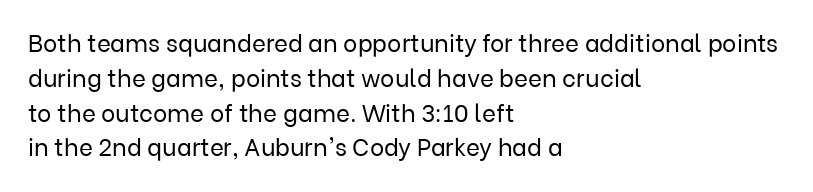
The image shows 24 px text type, upright; set left-aligned, normal line spacing (1.45x), normal letter spacing, not underlined.
